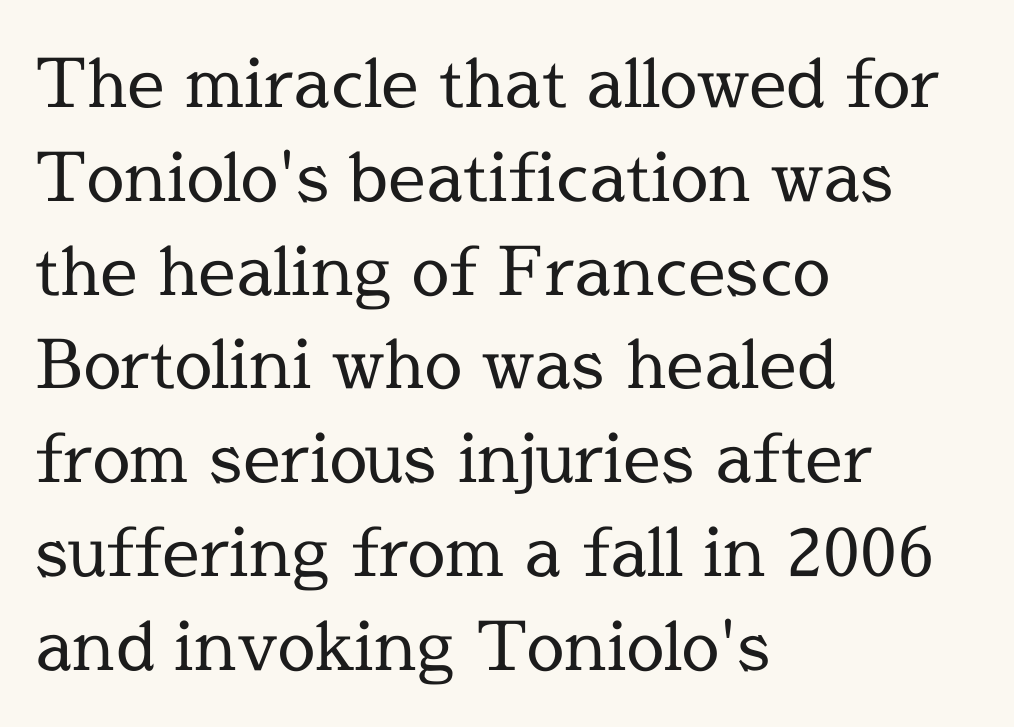
Q: Is the text bold? A: No.
Q: Is the text italic (slanted)? A: No, it is upright.
Q: Is the typeface a serif or a sans-serif typeface? A: Serif.
Q: Is the text underlined? A: No.
Q: How is the paragraph aligned? A: Left-aligned.
Q: Is the spacing between letters normal or unusually wide? A: Normal.
Q: Is the spacing between lines tight, normal or loose? A: Normal.
Q: Width (condensed, normal, or wide)? A: Normal.
Q: x-height? A: Medium.
Q: Monospaced? A: No.
